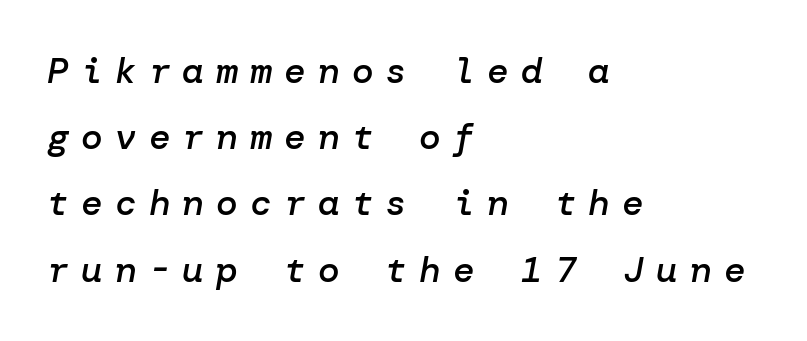
{"italic": "yes", "lean": "right", "slant_degrees": 10, "bold": "semi", "weight": "semibold", "width": "normal", "stroke_contrast": "low", "x_height": "medium", "underline": "no", "align": "left", "line_spacing_ratio": 1.84, "letter_spacing": "wide", "letter_spacing_em": 0.34, "glyph_px": 36}
